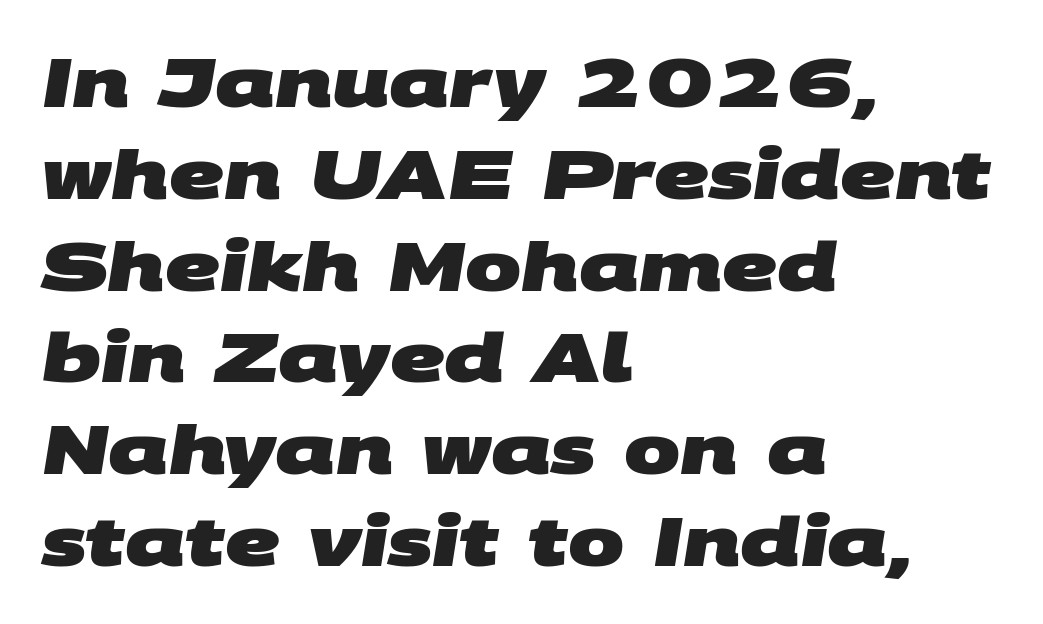
Q: Is the text bold? A: Yes.
Q: Is the typeface a serif or a sans-serif typeface? A: Sans-serif.
Q: Is the text underlined? A: No.
Q: How is the paragraph aligned? A: Left-aligned.
Q: Is the spacing between letters normal or unusually wide? A: Normal.
Q: Is the spacing between lines tight, normal or loose? A: Normal.
Q: Width (condensed, normal, or wide)? A: Wide.
Q: Stroke contrast? A: Medium.
Q: x-height? A: Large.
Q: Monospaced? A: No.
